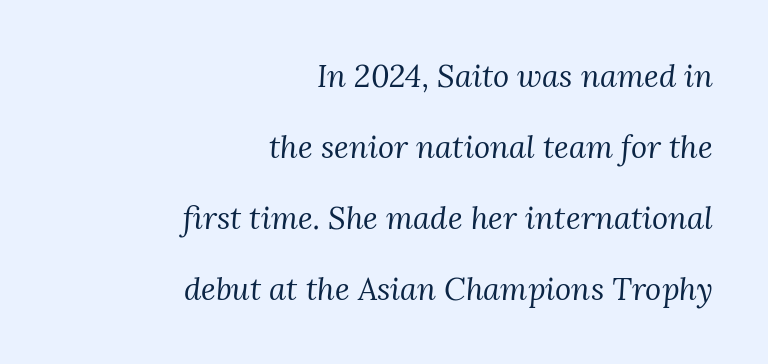
The image shows 31 px regular-weight serif type, italic (leaning right); set right-aligned, loose line spacing (2.29x), normal letter spacing, not underlined; medium stroke contrast and a medium x-height.
